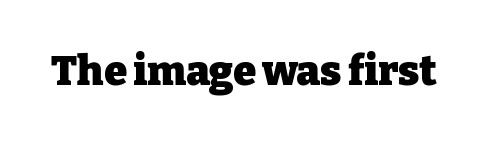
{"serif": "yes", "italic": "no", "bold": "yes", "weight": "heavy", "width": "normal", "stroke_contrast": "low", "x_height": "medium", "monospaced": "no", "underline": "no", "letter_spacing": "normal", "letter_spacing_em": 0.0, "glyph_px": 41}
